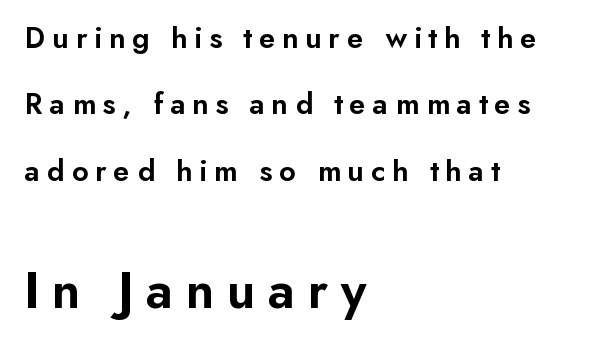
The image shows 55 px semibold sans-serif type, upright; set left-aligned, loose line spacing (2.14x), unusually wide letter spacing (+0.22 em), not underlined; the second (bottom) block is 1.77x larger; low stroke contrast and a small x-height.
